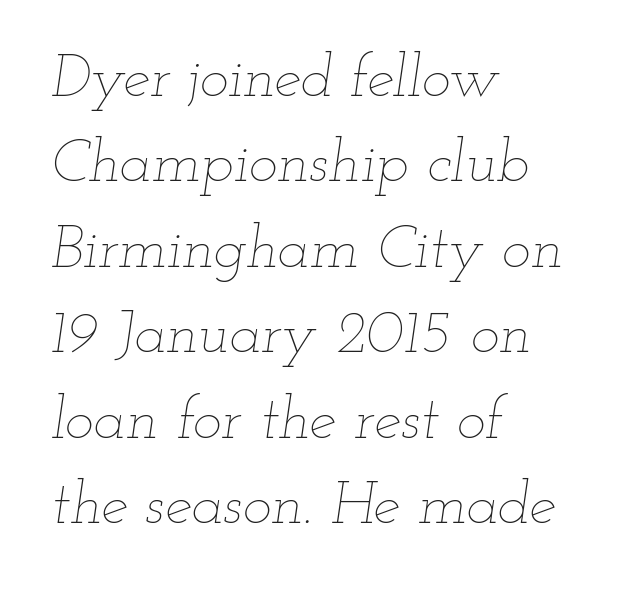
{"italic": "yes", "lean": "right", "slant_degrees": 12, "bold": "no", "weight": "thin", "width": "wide", "stroke_contrast": "low", "x_height": "small", "monospaced": "no", "underline": "no", "align": "left", "line_spacing": "normal", "line_spacing_ratio": 1.4, "letter_spacing": "normal", "letter_spacing_em": 0.0, "glyph_px": 61}
